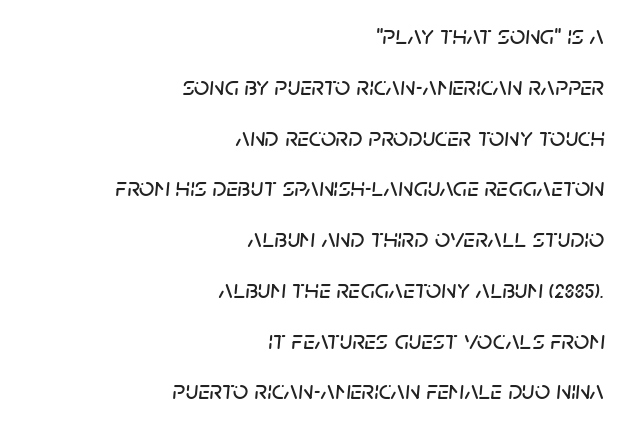
{"italic": "yes", "lean": "right", "slant_degrees": 5, "underline": "no", "align": "right", "line_spacing_ratio": 1.88, "letter_spacing": "normal", "letter_spacing_em": 0.0, "glyph_px": 27}
